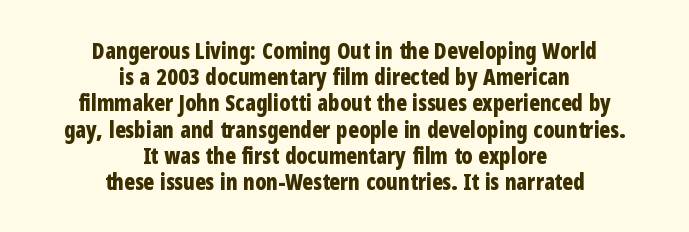
Q: Is the text bold? A: Yes.
Q: Is the text italic (slanted)? A: No, it is upright.
Q: Is the text underlined? A: No.
Q: How is the paragraph aligned? A: Centered.
Q: Is the spacing between letters normal or unusually wide? A: Normal.
